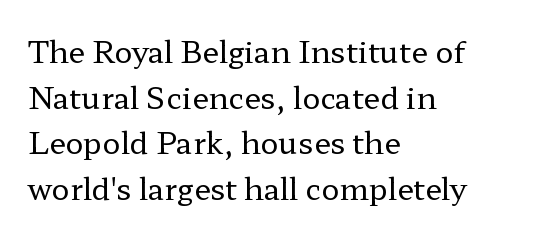
Q: Is the text bold? A: No.
Q: Is the text italic (slanted)? A: No, it is upright.
Q: Is the typeface a serif or a sans-serif typeface? A: Serif.
Q: Is the text underlined? A: No.
Q: How is the paragraph aligned? A: Left-aligned.
Q: Is the spacing between letters normal or unusually wide? A: Normal.
Q: Is the spacing between lines tight, normal or loose? A: Normal.
Q: Width (condensed, normal, or wide)? A: Wide.
Q: Stroke contrast? A: Low.
Q: x-height? A: Medium.
Q: Monospaced? A: No.
